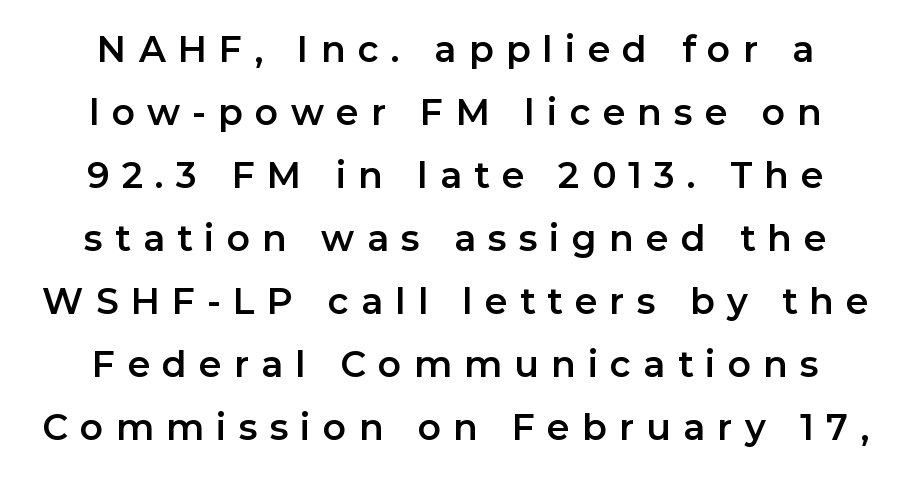
{"serif": "no", "italic": "no", "width": "normal", "stroke_contrast": "low", "x_height": "medium", "monospaced": "no", "underline": "no", "align": "center", "line_spacing_ratio": 1.75, "letter_spacing": "wide", "letter_spacing_em": 0.34, "glyph_px": 36}
